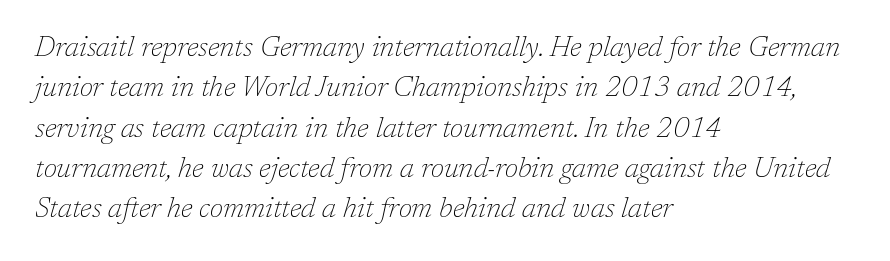
{"serif": "yes", "italic": "yes", "lean": "right", "slant_degrees": 17, "bold": "no", "weight": "thin", "width": "normal", "stroke_contrast": "low", "x_height": "medium", "monospaced": "no", "underline": "no", "align": "left", "line_spacing": "normal", "line_spacing_ratio": 1.44, "letter_spacing": "normal", "letter_spacing_em": 0.0, "glyph_px": 28}
